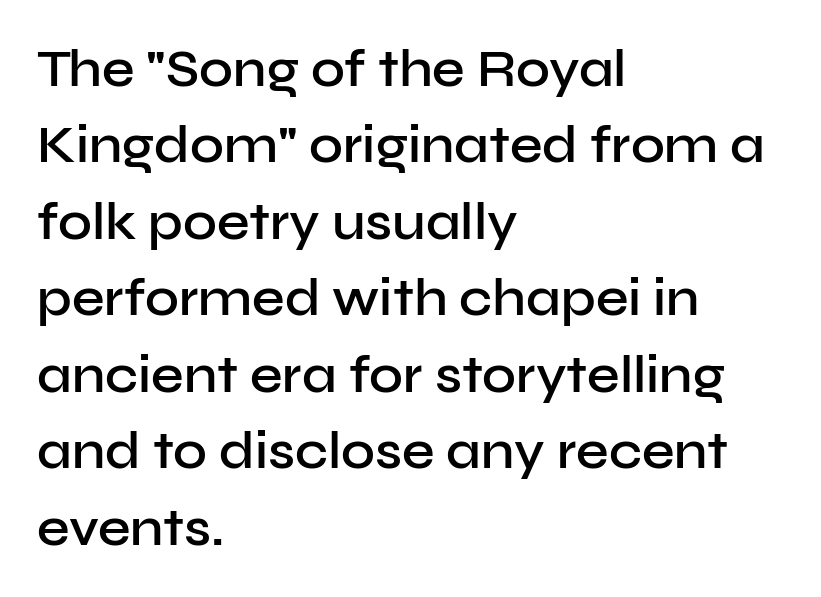
The lines in this sample share a left origin and differ only in where they stop. No word sits above an underline. The designer left line spacing at the default. Each letter's strokes conclude bluntly, with no projecting serifs. Characters follow at the spacing the type designer built in. These lines were composed using upright roman letters.
